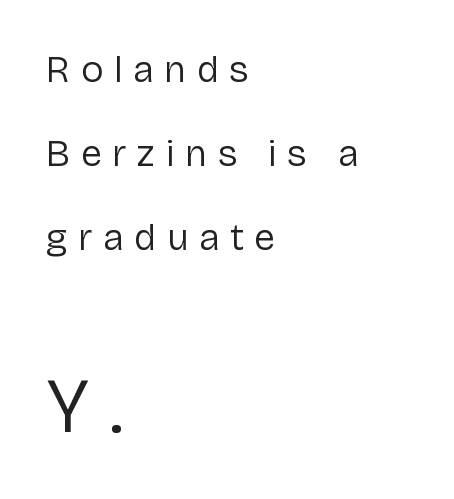
The image shows 77 px regular-weight sans-serif type, upright; set left-aligned, loose line spacing (2.21x), unusually wide letter spacing (+0.27 em), not underlined; the second (bottom) block is 2.03x larger; low stroke contrast and a medium x-height.
